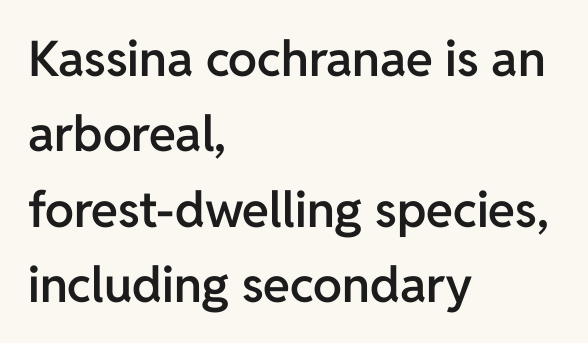
{"serif": "no", "italic": "no", "bold": "semi", "weight": "semibold", "width": "normal", "stroke_contrast": "low", "x_height": "medium", "monospaced": "no", "underline": "no", "align": "left", "line_spacing": "normal", "line_spacing_ratio": 1.54, "letter_spacing": "normal", "letter_spacing_em": 0.0, "glyph_px": 49}
